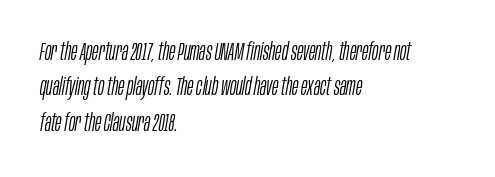
{"italic": "yes", "lean": "right", "slant_degrees": 10, "bold": "no", "underline": "no", "align": "left", "line_spacing": "normal", "line_spacing_ratio": 1.47, "letter_spacing": "normal", "letter_spacing_em": 0.0, "glyph_px": 24}
